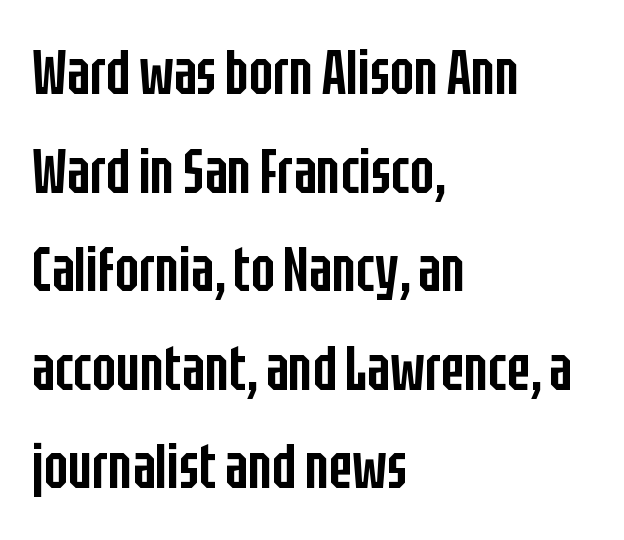
The rendering anchors every line to the left-hand side. No italicization has been applied; the sample stays upright. This sample has the flowing, uneven cadence of proportional lettering. Compared with typical body copy, the letter spacing here is the same. This is sans-serif lettering, the kind often seen on screens and signage. These lines carry some extra weight — a demibold, not a full bold.
